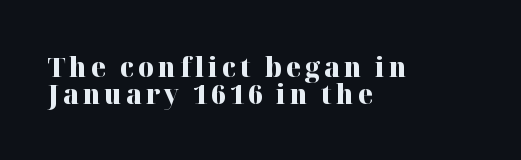
A roman cut, with each character standing at attention. The vertical gap from one line to the next is small. Lines of text with bare space underneath. Emphasis by weight is at full strength: bold.
